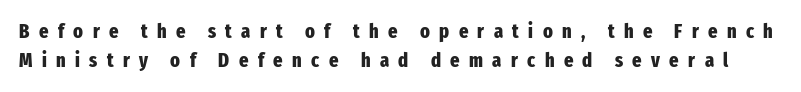
The image shows 20 px bold type, upright; set normal line spacing (1.44x), unusually wide letter spacing (+0.47 em), not underlined.
